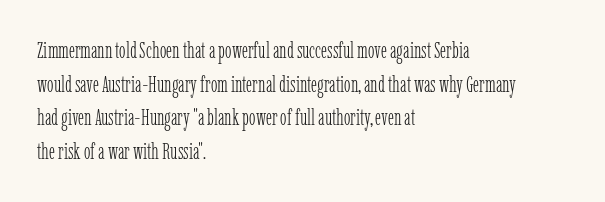
{"italic": "no", "bold": "no", "underline": "no", "align": "left", "line_spacing": "normal", "line_spacing_ratio": 1.53, "letter_spacing": "normal", "letter_spacing_em": 0.0, "glyph_px": 22}
